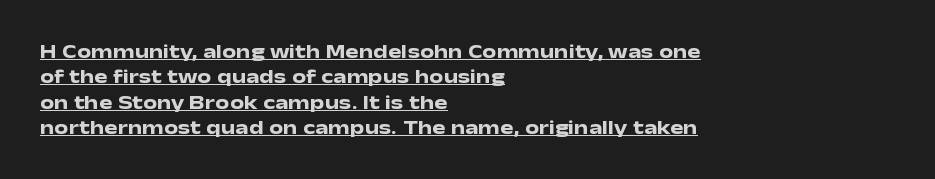
{"italic": "no", "bold": "yes", "underline": "yes", "align": "left", "line_spacing": "normal", "line_spacing_ratio": 1.27, "letter_spacing": "normal", "letter_spacing_em": 0.0, "glyph_px": 20}
